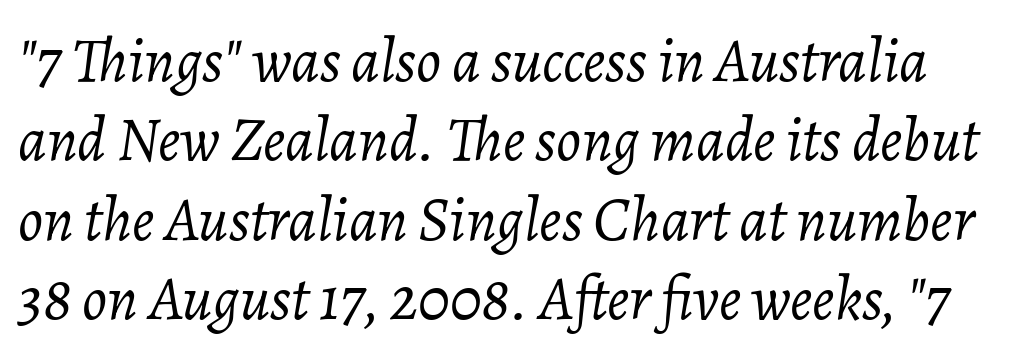
Q: Is the text bold? A: No.
Q: Is the text italic (slanted)? A: Yes, it leans right by about 7 degrees.
Q: Is the text underlined? A: No.
Q: Is the spacing between letters normal or unusually wide? A: Normal.
Q: Is the spacing between lines tight, normal or loose? A: Normal.
Q: Width (condensed, normal, or wide)? A: Normal.
Q: Stroke contrast? A: Low.
Q: x-height? A: Medium.
Q: Monospaced? A: No.
